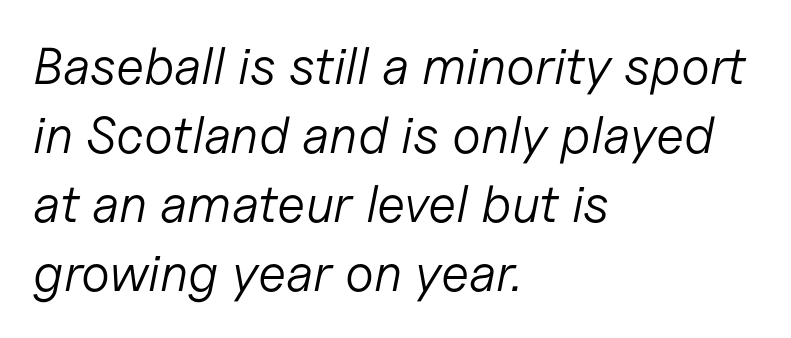
Q: Is the text bold? A: No.
Q: Is the text italic (slanted)? A: Yes, it leans right by about 11 degrees.
Q: Is the text underlined? A: No.
Q: How is the paragraph aligned? A: Left-aligned.
Q: Is the spacing between letters normal or unusually wide? A: Normal.
Q: Is the spacing between lines tight, normal or loose? A: Normal.
Q: Width (condensed, normal, or wide)? A: Normal.
Q: Stroke contrast? A: Low.
Q: x-height? A: Medium.
Q: Monospaced? A: No.
